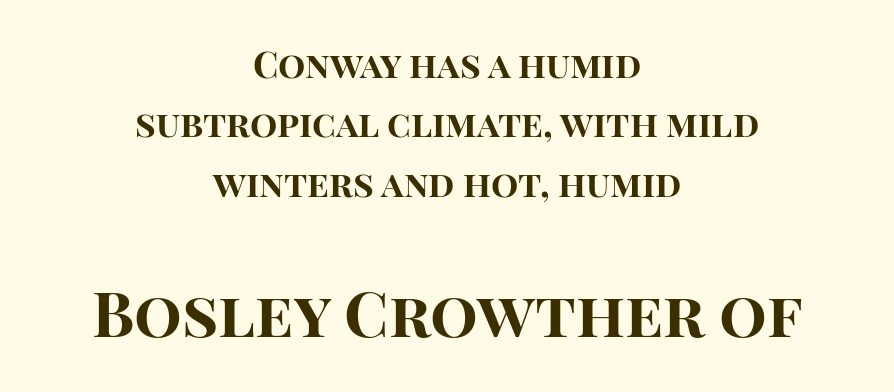
The image shows 63 px bold sans-serif type, upright; set centered, normal line spacing (1.65x), normal letter spacing, not underlined; the second (bottom) block is 1.75x larger; high stroke contrast and a large x-height.
